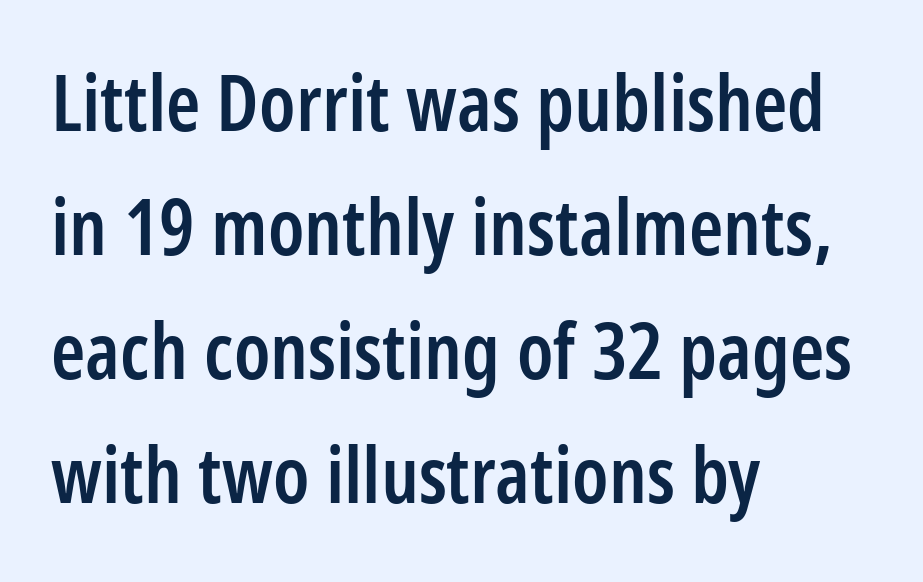
Q: Is the text bold? A: Semi-bold.
Q: Is the text italic (slanted)? A: No, it is upright.
Q: Is the typeface a serif or a sans-serif typeface? A: Sans-serif.
Q: Is the text underlined? A: No.
Q: How is the paragraph aligned? A: Left-aligned.
Q: Is the spacing between letters normal or unusually wide? A: Normal.
Q: Is the spacing between lines tight, normal or loose? A: Normal.
Q: Width (condensed, normal, or wide)? A: Condensed.
Q: Stroke contrast? A: Low.
Q: x-height? A: Medium.
Q: Monospaced? A: No.
